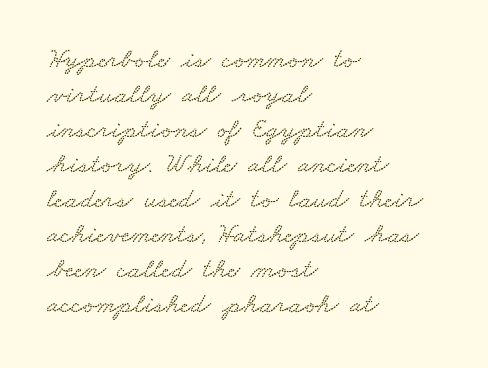
In terms of leading, this rendering sits right in the middle. Leftover space on each line is placed entirely after the last word. The letterforms sit shoulder to shoulder at normal distance. The passage shown is typed in a proportional face where columns would drift. The specimen omits any rule beneath the text block's lines.
